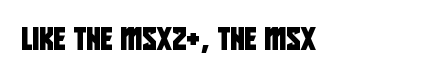
Q: Is the text underlined? A: No.
Q: How is the paragraph aligned? A: Left-aligned.
Q: Is the spacing between letters normal or unusually wide? A: Normal.
